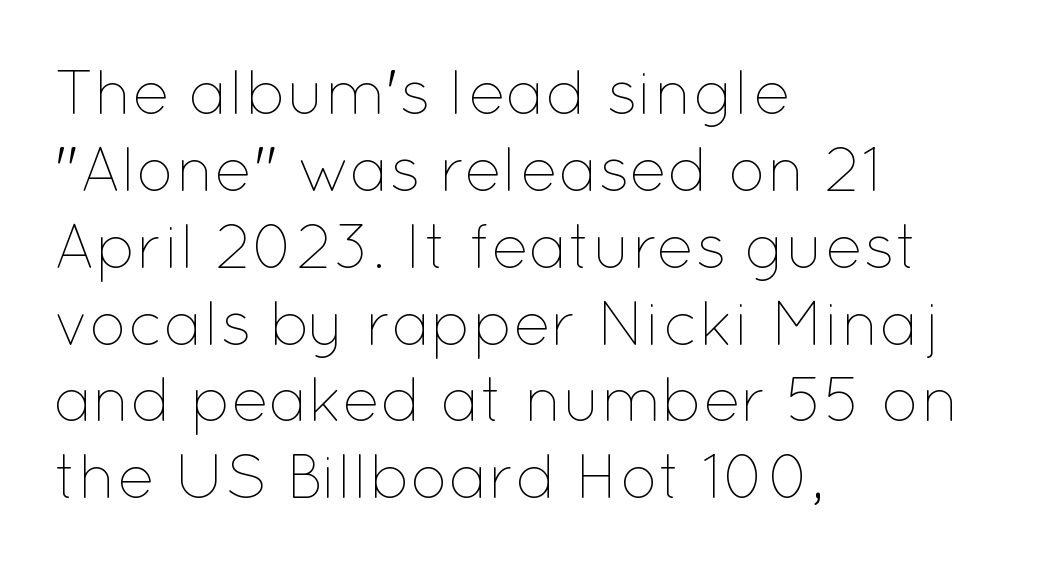
The image shows 63 px thin type, upright; set left-aligned, line spacing 1.22x, normal letter spacing, not underlined; low stroke contrast and a medium x-height.
